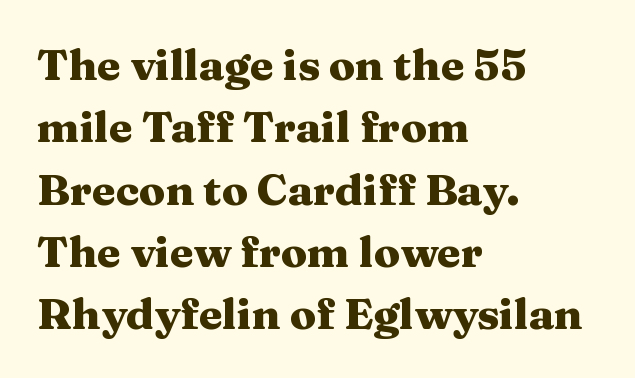
{"serif": "yes", "italic": "no", "bold": "yes", "weight": "heavy", "width": "wide", "stroke_contrast": "medium", "x_height": "medium", "monospaced": "no", "underline": "no", "align": "left", "line_spacing": "normal", "line_spacing_ratio": 1.45, "letter_spacing": "normal", "letter_spacing_em": 0.0, "glyph_px": 43}
